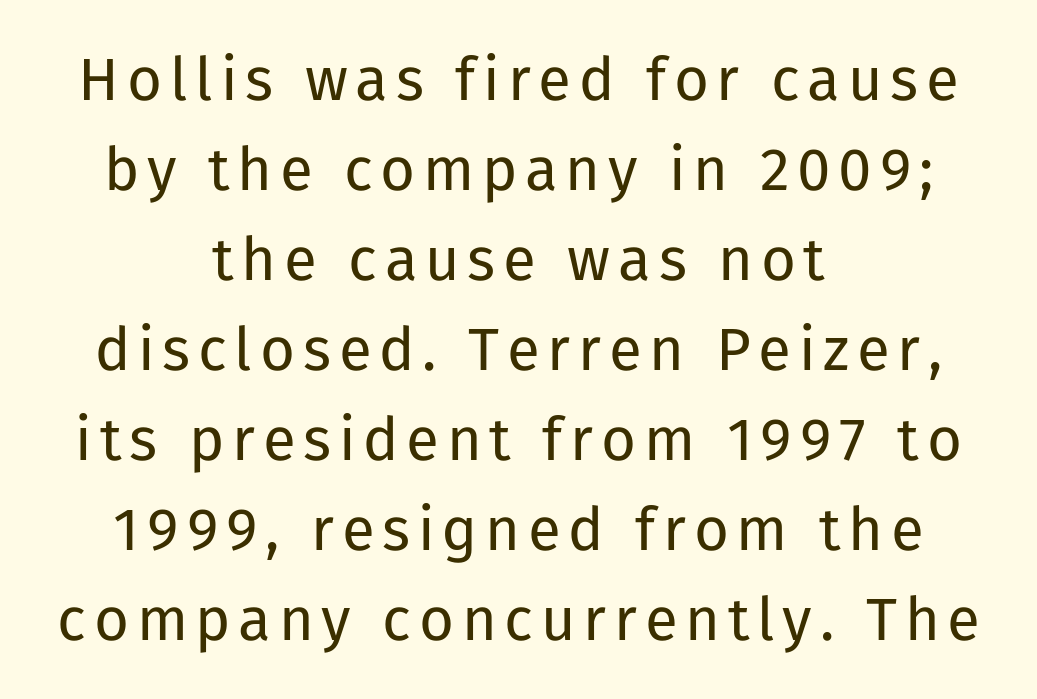
You can tell from the bare stems that sans-serif type was used. The weight would be labelled regular, book, light, or lighter still. Compared with typical paragraphs, the rows here are spaced about the same. The area under the type is left untouched.
